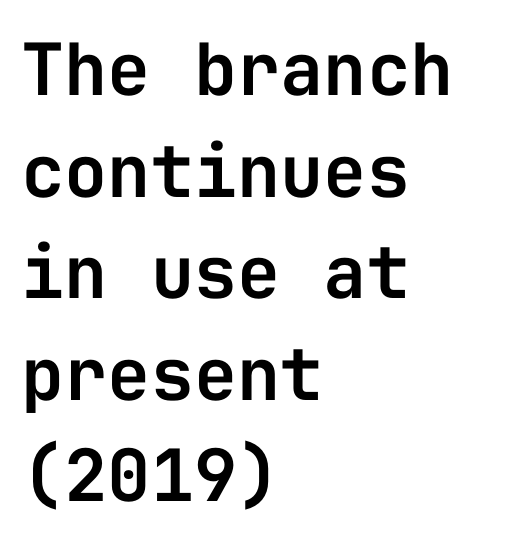
Does the type have serifs? No, each stem ends abruptly. The leading is moderate, giving the passage an even texture. Do the characters align in a grid? Yes, the font is monospaced. Letters rest on an invisible, unmarked baseline.
